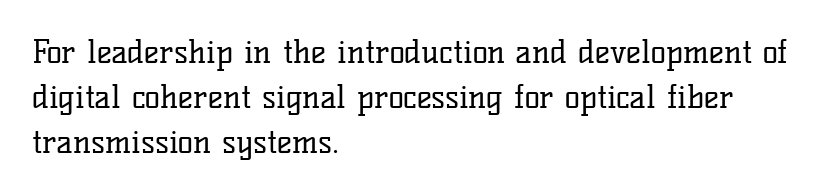
The image shows 32 px regular-weight serif type, upright; set left-aligned, normal line spacing (1.4x), normal letter spacing, not underlined; low stroke contrast and a medium x-height.
